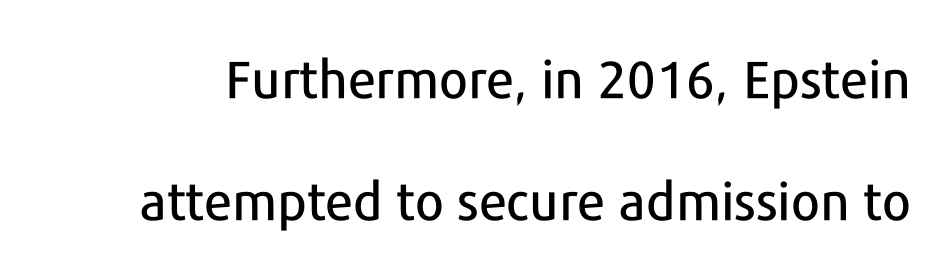
Clear beneath every line of the passage. If you drew a line through each stem, it would be perfectly vertical. The face used here is proportionally spaced, like ordinary book or web type. Standard letterfit; no display-style spreading of the glyphs.
